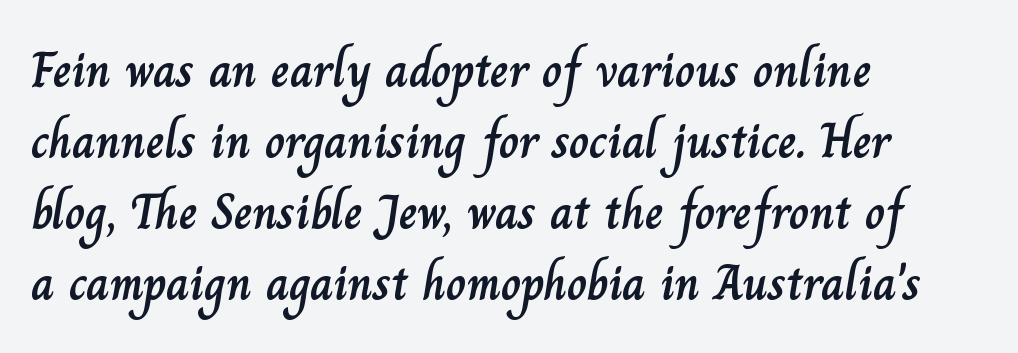
The horizontal fit of the characters is conventional and even. Does the copy run flush right? No — it runs flush left. This sample has the flowing, uneven cadence of proportional lettering.
